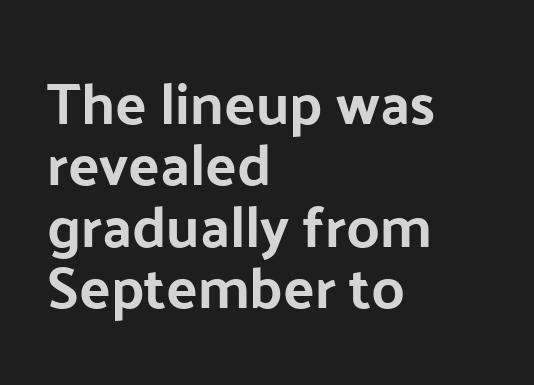
The image shows 58 px bold sans-serif type, upright; set left-aligned, tight line spacing (1.06x), normal letter spacing, not underlined; low stroke contrast and a medium x-height.
